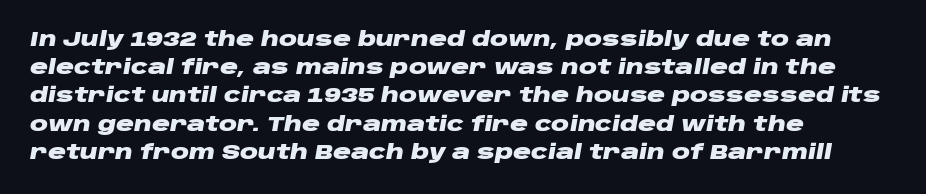
Q: Is the text bold? A: Yes.
Q: Is the text italic (slanted)? A: Yes, it leans right by about 10 degrees.
Q: Is the text underlined? A: No.
Q: How is the paragraph aligned? A: Left-aligned.
Q: Is the spacing between letters normal or unusually wide? A: Normal.
Q: Is the spacing between lines tight, normal or loose? A: Normal.
